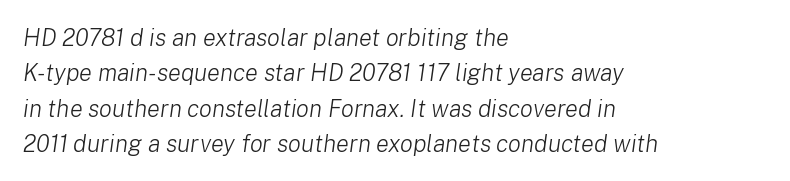
{"italic": "yes", "lean": "right", "slant_degrees": 8, "bold": "no", "underline": "no", "align": "left", "line_spacing": "normal", "line_spacing_ratio": 1.47, "letter_spacing": "normal", "letter_spacing_em": 0.0, "glyph_px": 24}
